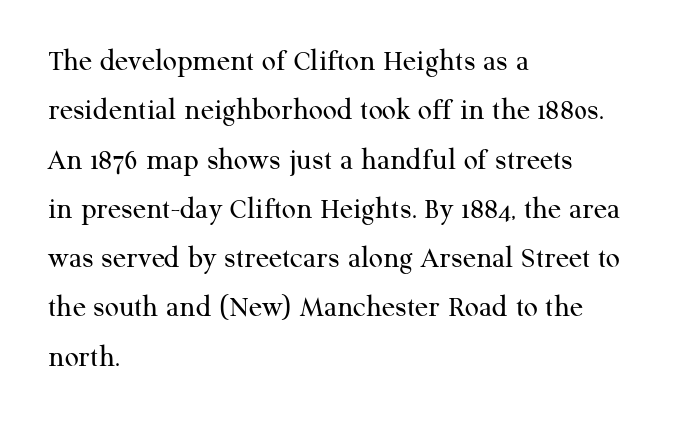
Q: Is the text bold? A: No.
Q: Is the text italic (slanted)? A: No, it is upright.
Q: Is the typeface a serif or a sans-serif typeface? A: Serif.
Q: Is the text underlined? A: No.
Q: How is the paragraph aligned? A: Left-aligned.
Q: Is the spacing between letters normal or unusually wide? A: Normal.
Q: Is the spacing between lines tight, normal or loose? A: Normal.
Q: Width (condensed, normal, or wide)? A: Normal.
Q: Stroke contrast? A: Medium.
Q: x-height? A: Medium.
Q: Monospaced? A: No.
